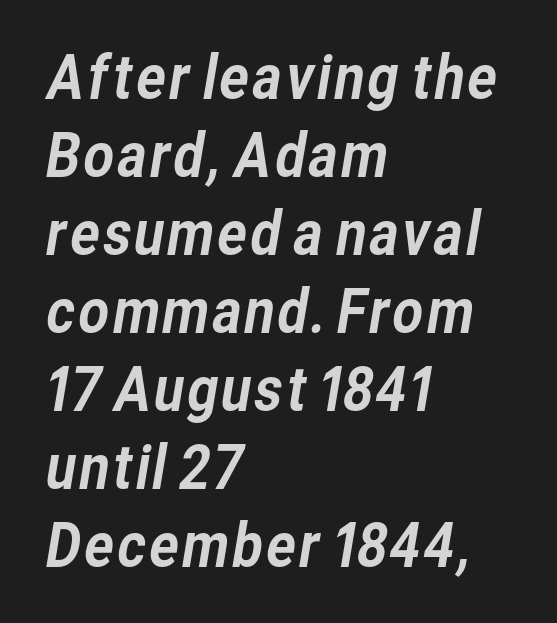
Q: Is the typeface a serif or a sans-serif typeface? A: Sans-serif.
Q: Is the text underlined? A: No.
Q: How is the paragraph aligned? A: Left-aligned.
Q: Is the spacing between letters normal or unusually wide? A: Normal.
Q: Is the spacing between lines tight, normal or loose? A: Normal.
Q: Width (condensed, normal, or wide)? A: Normal.
Q: Stroke contrast? A: Low.
Q: x-height? A: Medium.
Q: Monospaced? A: No.
